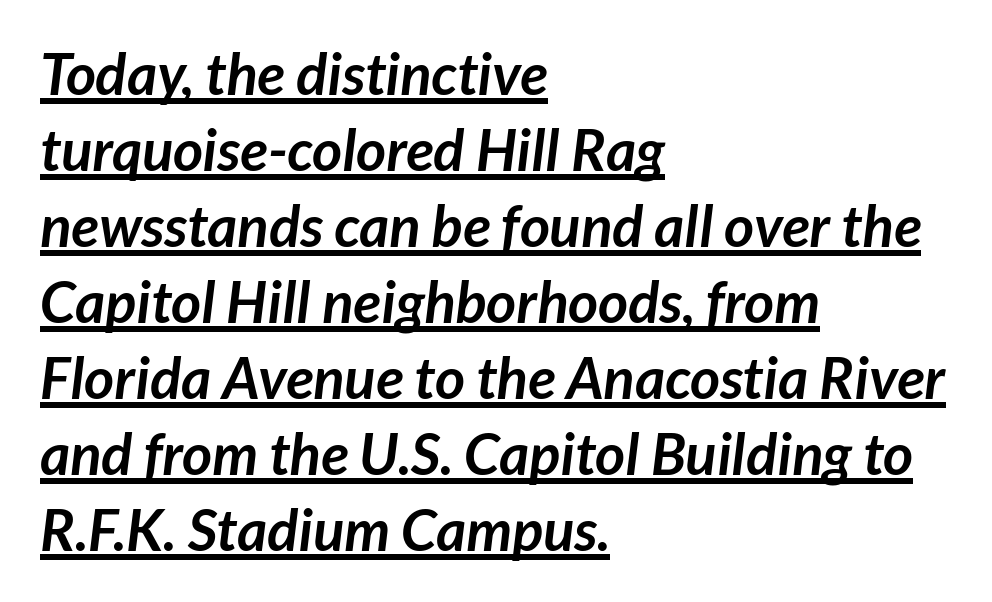
The image shows 58 px semibold sans-serif type; set left-aligned, normal line spacing (1.31x), normal letter spacing, underlined; low stroke contrast and a medium x-height.
